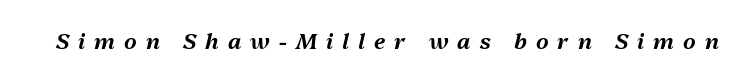
{"italic": "yes", "lean": "right", "slant_degrees": 13, "underline": "no", "letter_spacing": "wide", "letter_spacing_em": 0.41, "glyph_px": 22}
